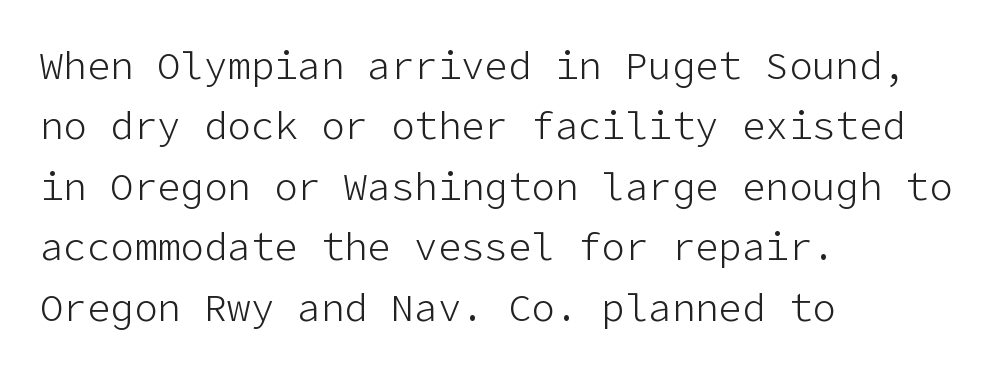
The image shows 39 px light sans-serif type, upright; set left-aligned, normal line spacing (1.55x), normal letter spacing, not underlined; low stroke contrast and a medium x-height.
